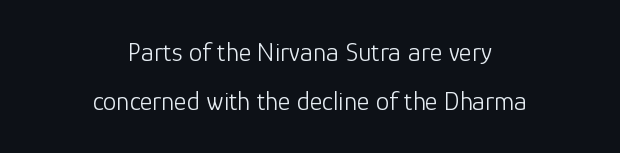
The image shows 27 px text type, upright; set centered, line spacing 1.82x, normal letter spacing, not underlined.
